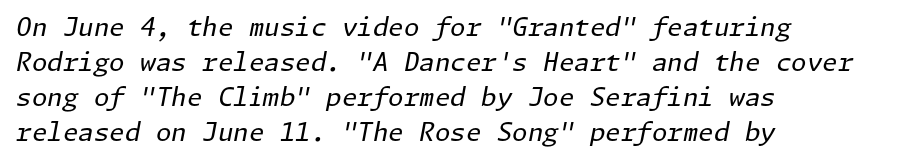
{"italic": "yes", "lean": "right", "slant_degrees": 11, "bold": "no", "underline": "no", "align": "left", "line_spacing": "normal", "line_spacing_ratio": 1.4, "letter_spacing": "normal", "letter_spacing_em": 0.0, "glyph_px": 25}
